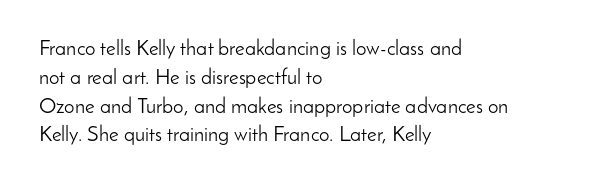
Q: Is the text bold? A: No.
Q: Is the text italic (slanted)? A: No, it is upright.
Q: Is the text underlined? A: No.
Q: How is the paragraph aligned? A: Left-aligned.
Q: Is the spacing between letters normal or unusually wide? A: Normal.
Q: Is the spacing between lines tight, normal or loose? A: Normal.
